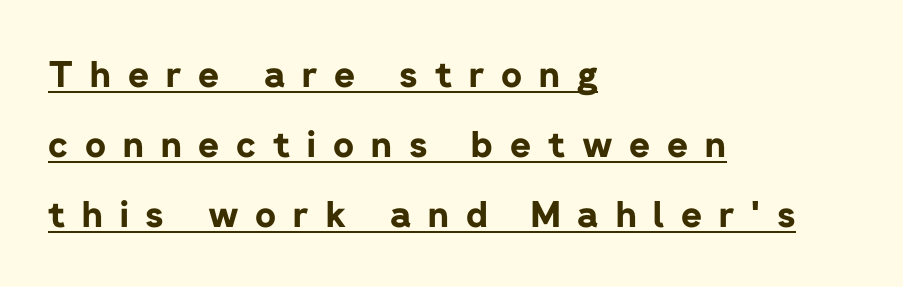
The image shows 36 px bold sans-serif type, upright; set left-aligned, loose line spacing (1.95x), unusually wide letter spacing (+0.47 em), underlined; low stroke contrast and a medium x-height.
